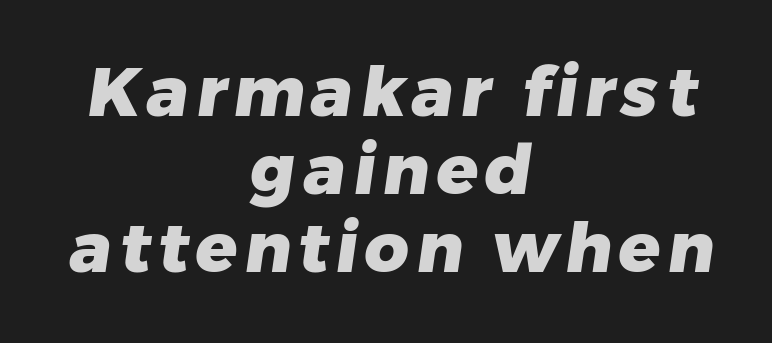
Notice how the passage keeps no hard edge, just a central spine. This is heavy type, rendered in bold. Check the space under the baseline: it is left empty. Very little white space separates one row of letters from the next. Is this a fixed-width face? No — the glyphs have proportional, varying widths.
